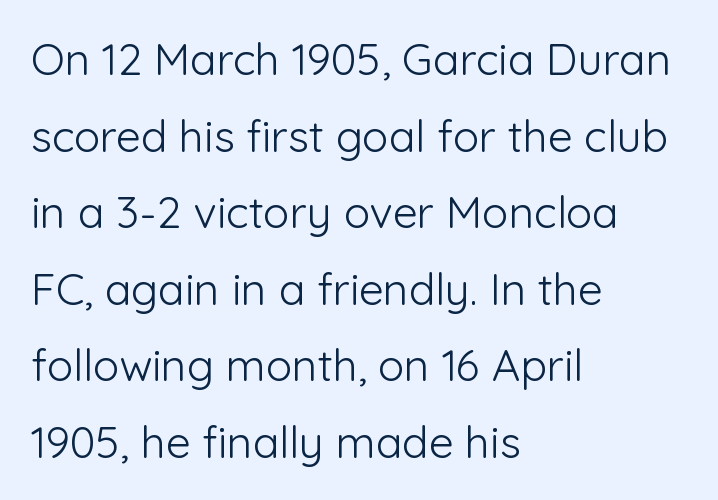
The image shows 44 px light sans-serif type, upright; set left-aligned, line spacing 1.74x, normal letter spacing, not underlined; low stroke contrast and a medium x-height.
